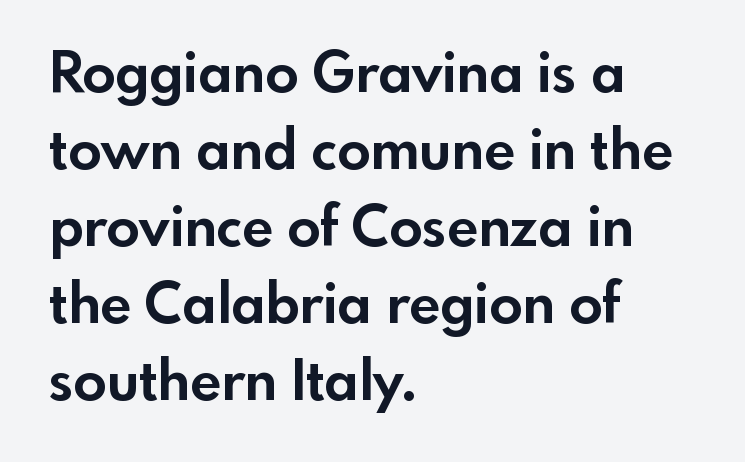
The image shows 55 px bold sans-serif type, upright; set left-aligned, normal line spacing (1.4x), normal letter spacing, not underlined; a small x-height.
